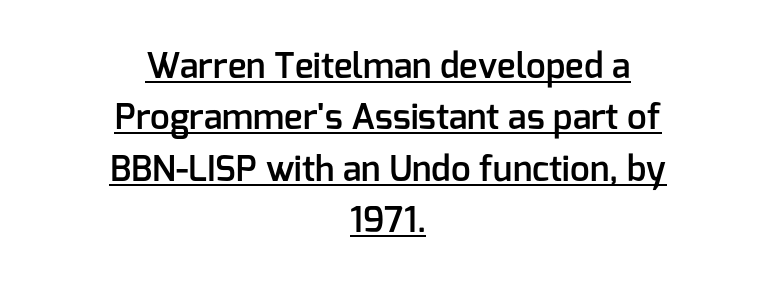
Q: Is the text bold? A: Semi-bold.
Q: Is the text italic (slanted)? A: No, it is upright.
Q: Is the typeface a serif or a sans-serif typeface? A: Sans-serif.
Q: Is the text underlined? A: Yes.
Q: How is the paragraph aligned? A: Centered.
Q: Is the spacing between letters normal or unusually wide? A: Normal.
Q: Is the spacing between lines tight, normal or loose? A: Normal.
Q: Width (condensed, normal, or wide)? A: Normal.
Q: Stroke contrast? A: Low.
Q: x-height? A: Medium.
Q: Monospaced? A: No.
